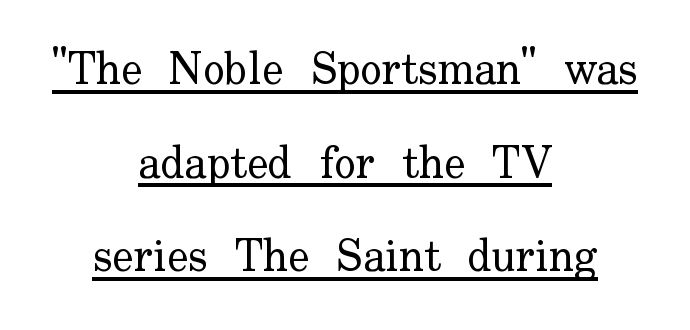
Note the varied advance widths — an 'i' is clearly narrower than an 'm'. The typeface chosen for these lines features serifs. The designer dialed line spacing up above the default. Letter spacing: default.
